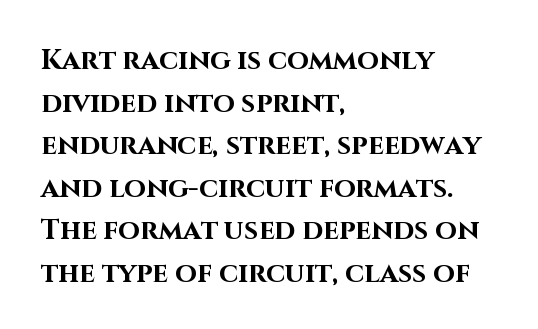
Look at the bottom of the vertical strokes: they stop flat, with no serifs. Each new line begins a customary step beneath the previous one. A typesetter would call this proportional, since set widths differ per character. No extra tracking has been applied to these lines. Is the block centered? No — it sits flush against the left margin. Descender tails drop into unmarked territory.
